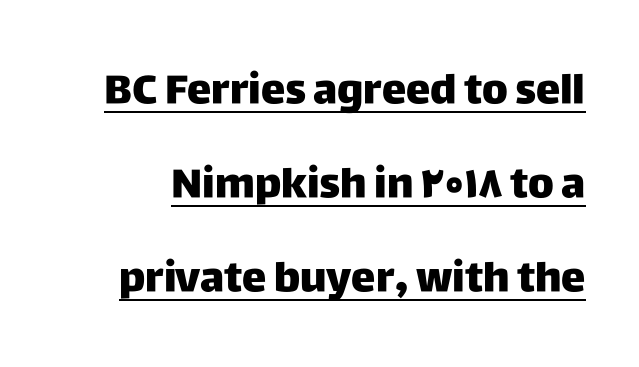
{"serif": "no", "italic": "no", "width": "normal", "stroke_contrast": "low", "x_height": "large", "monospaced": "no", "underline": "yes", "line_spacing": "loose", "line_spacing_ratio": 2.29, "letter_spacing": "normal", "letter_spacing_em": 0.0, "glyph_px": 41}
